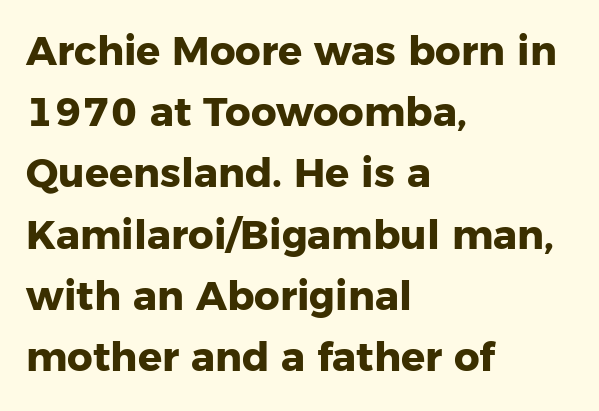
In terms of posture, this sample is upright. Look at the bottom of the vertical strokes: they stop flat, with no serifs. Each new line begins a customary step beneath the previous one. Here the designer chose a conventional face with non-uniform glyph widths. The specimen omits any rule beneath the text block's lines.
